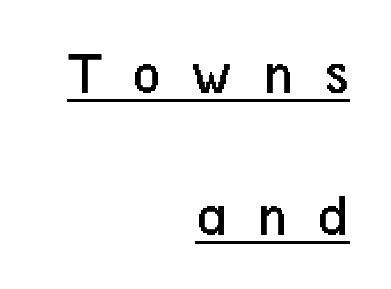
The image shows 62 px regular-weight, condensed sans-serif type, upright; set right-aligned, loose line spacing (2.29x), unusually wide letter spacing (+0.5 em), underlined; low stroke contrast and a medium x-height.
